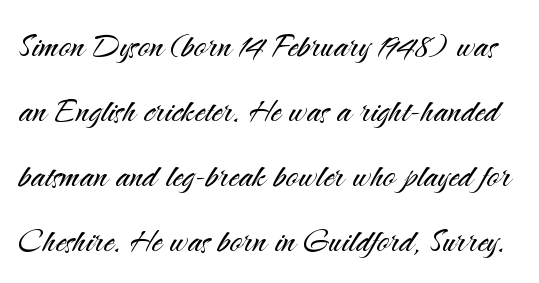
Q: Is the text bold? A: No.
Q: Is the text italic (slanted)? A: Yes.
Q: Is the typeface a serif or a sans-serif typeface? A: Sans-serif.
Q: Is the text underlined? A: No.
Q: Is the spacing between letters normal or unusually wide? A: Normal.
Q: Is the spacing between lines tight, normal or loose? A: Normal.
Q: Width (condensed, normal, or wide)? A: Normal.
Q: Stroke contrast? A: Medium.
Q: x-height? A: Small.
Q: Monospaced? A: No.
